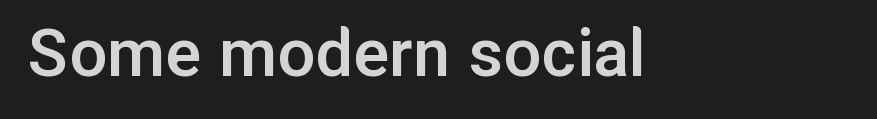
Q: Is the text bold? A: Semi-bold.
Q: Is the text italic (slanted)? A: No, it is upright.
Q: Is the typeface a serif or a sans-serif typeface? A: Sans-serif.
Q: Is the text underlined? A: No.
Q: Is the spacing between letters normal or unusually wide? A: Normal.
Q: Width (condensed, normal, or wide)? A: Normal.
Q: Stroke contrast? A: Low.
Q: x-height? A: Medium.
Q: Monospaced? A: No.
